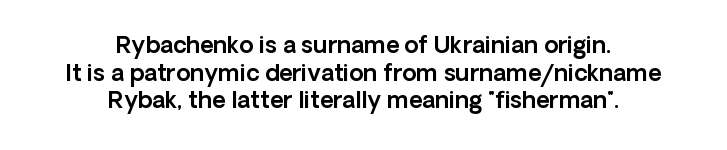
The image shows 23 px text type, upright; set centered, line spacing 1.2x, normal letter spacing, not underlined.
